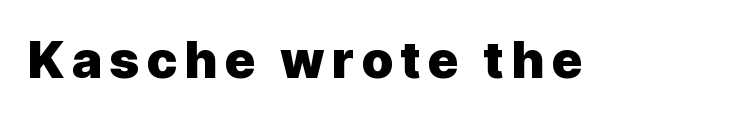
The image shows 51 px heavy sans-serif type, upright; set not underlined; a medium x-height.
